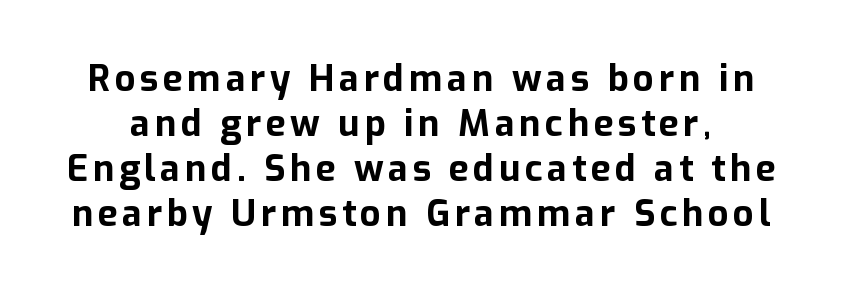
{"serif": "no", "italic": "no", "bold": "yes", "weight": "bold", "width": "normal", "stroke_contrast": "low", "x_height": "medium", "monospaced": "no", "underline": "no", "line_spacing": "normal", "line_spacing_ratio": 1.25, "glyph_px": 36}
